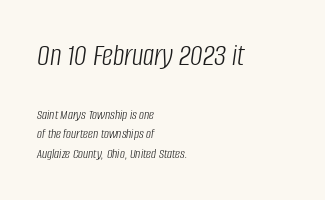
The image shows 31 px light, condensed type, italic (leaning right); set left-aligned, normal line spacing (1.41x), normal letter spacing, not underlined; the first (top) block is 2.21x larger; low stroke contrast and a large x-height.
